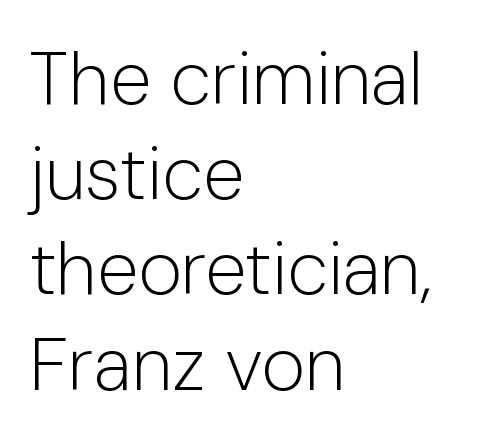
{"serif": "no", "italic": "no", "bold": "no", "weight": "light", "width": "normal", "stroke_contrast": "low", "x_height": "medium", "monospaced": "no", "underline": "no", "align": "left", "line_spacing": "normal", "line_spacing_ratio": 1.27, "letter_spacing": "normal", "letter_spacing_em": 0.0, "glyph_px": 75}
